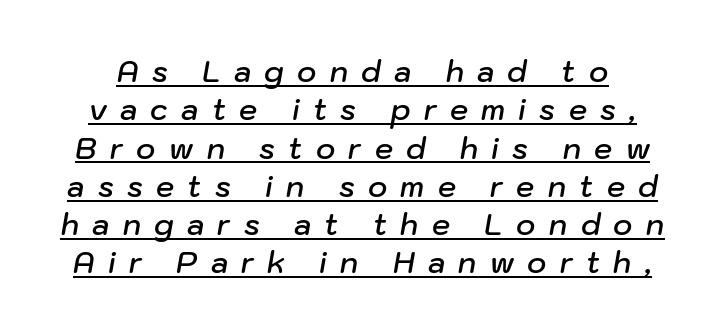
{"italic": "yes", "lean": "right", "slant_degrees": 10, "bold": "semi", "weight": "semibold", "width": "normal", "stroke_contrast": "low", "x_height": "medium", "monospaced": "no", "underline": "yes", "line_spacing": "normal", "line_spacing_ratio": 1.32, "letter_spacing": "wide", "letter_spacing_em": 0.46, "glyph_px": 29}
